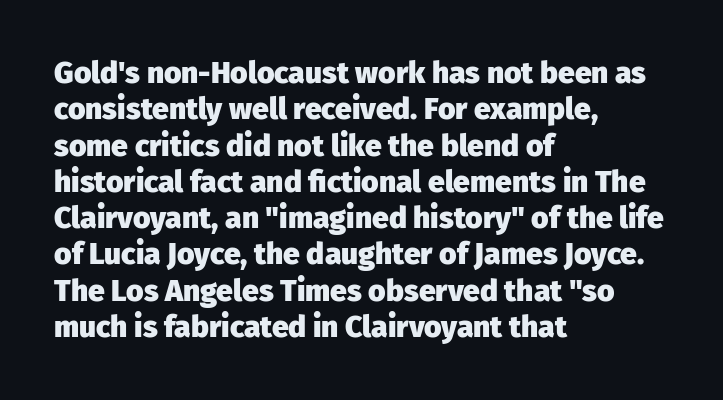
The image shows 30 px heavy sans-serif type, upright; set left-aligned, line spacing 1.21x, normal letter spacing, not underlined; low stroke contrast and a medium x-height.
